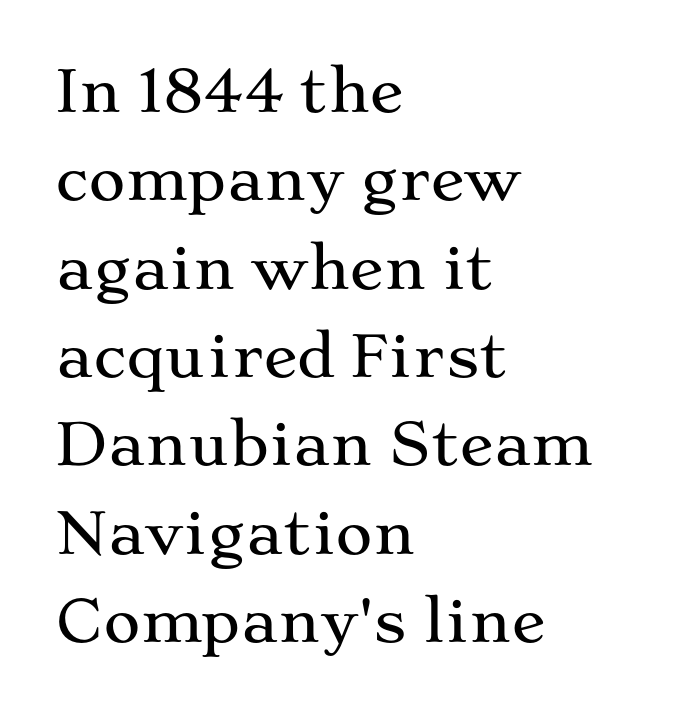
The words here are not underlined. This sample is left-justified, so line endings fall wherever the words run out. Rendered with straight, roman letterforms. This sample uses plain, unmodified letter spacing. The lines sit at an ordinary, default distance from one another.
